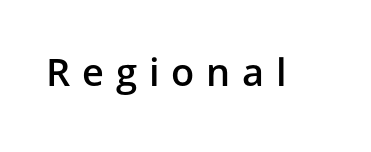
The image shows 38 px semibold sans-serif type, upright; set unusually wide letter spacing (+0.31 em), not underlined; low stroke contrast and a medium x-height.
